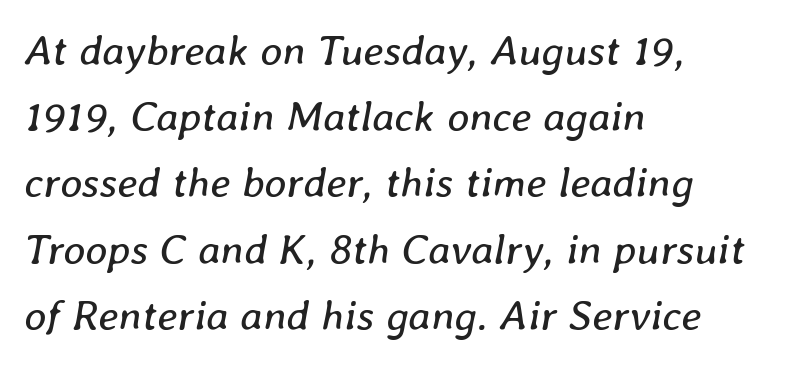
Q: Is the text bold? A: No.
Q: Is the text italic (slanted)? A: Yes, it leans right by about 8 degrees.
Q: Is the text underlined? A: No.
Q: How is the paragraph aligned? A: Left-aligned.
Q: Is the spacing between letters normal or unusually wide? A: Normal.
Q: Is the spacing between lines tight, normal or loose? A: Normal.
Q: Width (condensed, normal, or wide)? A: Normal.
Q: Stroke contrast? A: Low.
Q: x-height? A: Medium.
Q: Monospaced? A: No.
